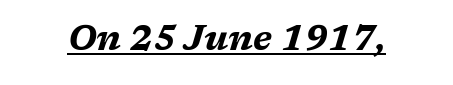
The image shows 34 px bold, wide type, italic (leaning right); set normal letter spacing, underlined; medium stroke contrast and a medium x-height.
